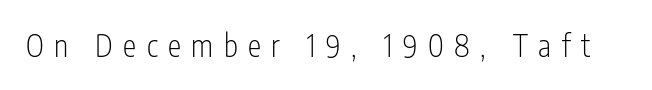
The image shows 30 px light, condensed sans-serif type, upright; set unusually wide letter spacing (+0.35 em), not underlined; low stroke contrast and a medium x-height.
